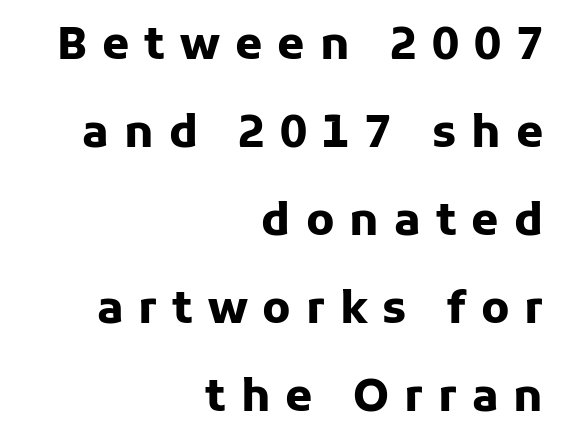
Varying glyph widths throughout — classic text-font behaviour. Nobody drew a line under any word here. The letters stand upright; this is a roman face. The glyphs have the mass of a bold cut. The tracking reads as deliberately expanded to a designer's eye. The characters display no serif detailing; their extremities are plain.
